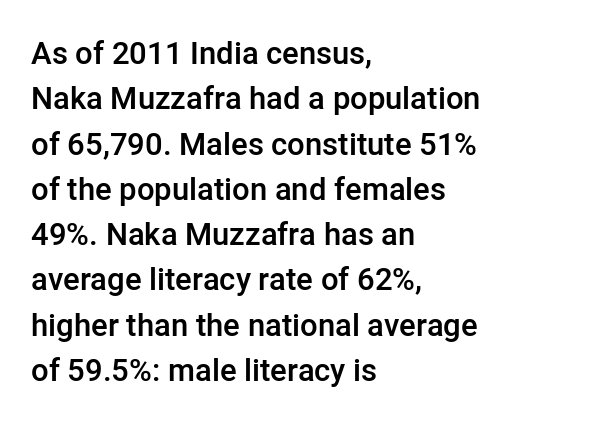
Successive baselines arrive at the customary interval. Is there any slant? The stems are plumb. Decoration check: the copy has no underline. Serif or sans? Sans — the stroke terminals are bare. A typesetter would call this zero additional tracking.
